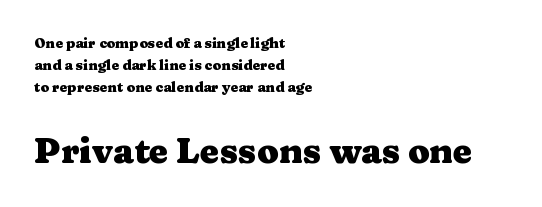
Q: Is the text bold? A: Yes.
Q: Is the text italic (slanted)? A: No, it is upright.
Q: Is the typeface a serif or a sans-serif typeface? A: Serif.
Q: Is the text underlined? A: No.
Q: How is the paragraph aligned? A: Left-aligned.
Q: Is the spacing between letters normal or unusually wide? A: Normal.
Q: Is the spacing between lines tight, normal or loose? A: Normal.
Q: Which block of text is set in a larger size, the first (top) or the second (bottom)? A: The second (bottom) one.
Q: Width (condensed, normal, or wide)? A: Wide.
Q: Stroke contrast? A: Medium.
Q: x-height? A: Medium.
Q: Monospaced? A: No.
